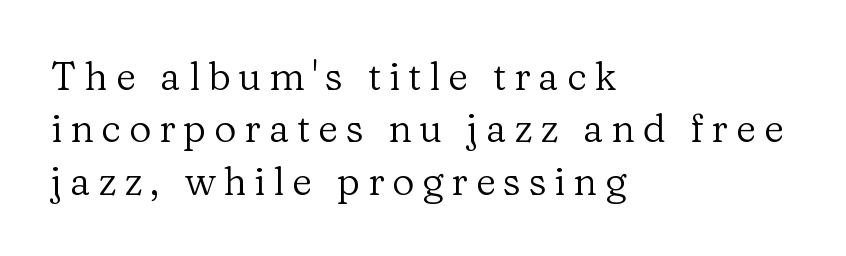
The image shows 39 px regular-weight serif type, upright; set left-aligned, normal line spacing (1.34x), unusually wide letter spacing (+0.2 em), not underlined; low stroke contrast and a medium x-height.
